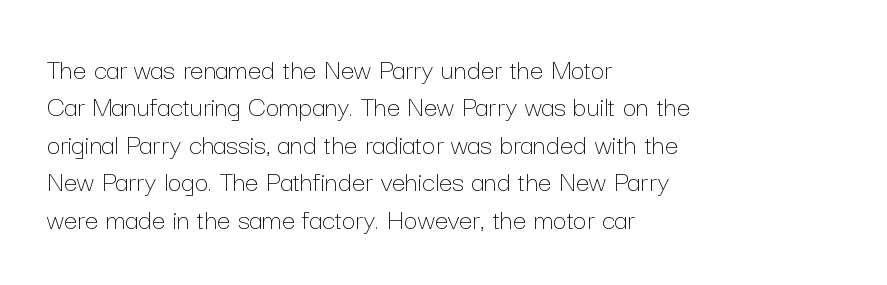
{"italic": "no", "bold": "no", "weight": "thin", "width": "normal", "stroke_contrast": "low", "x_height": "medium", "monospaced": "no", "underline": "no", "align": "left", "line_spacing": "normal", "line_spacing_ratio": 1.25, "letter_spacing": "normal", "letter_spacing_em": 0.0, "glyph_px": 30}
